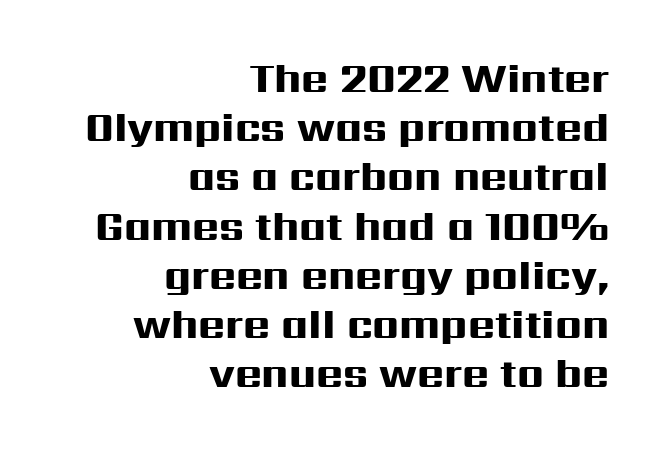
{"serif": "no", "italic": "no", "bold": "yes", "weight": "heavy", "width": "wide", "stroke_contrast": "high", "x_height": "medium", "monospaced": "no", "underline": "no", "align": "right", "line_spacing_ratio": 1.2, "letter_spacing": "normal", "letter_spacing_em": 0.0, "glyph_px": 41}
